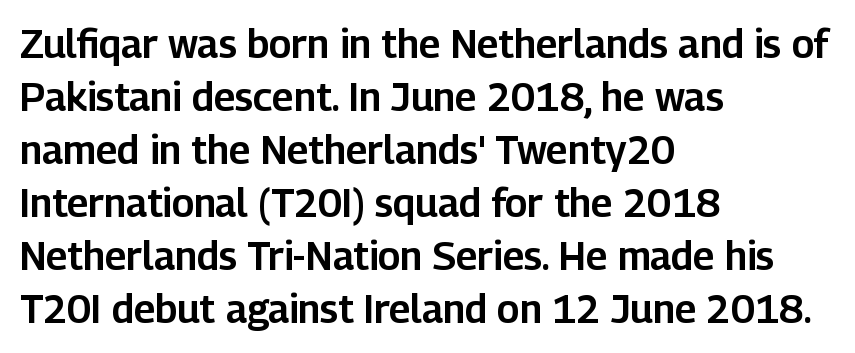
{"serif": "no", "italic": "no", "width": "normal", "stroke_contrast": "low", "x_height": "medium", "monospaced": "no", "underline": "no", "align": "left", "line_spacing": "normal", "line_spacing_ratio": 1.36, "letter_spacing": "normal", "letter_spacing_em": 0.0, "glyph_px": 39}
